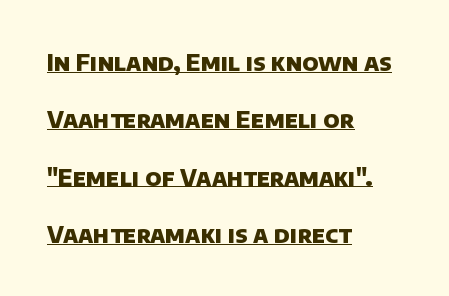
Q: Is the text bold? A: Yes.
Q: Is the text underlined? A: Yes.
Q: How is the paragraph aligned? A: Left-aligned.
Q: Is the spacing between letters normal or unusually wide? A: Normal.
Q: Is the spacing between lines tight, normal or loose? A: Loose.
